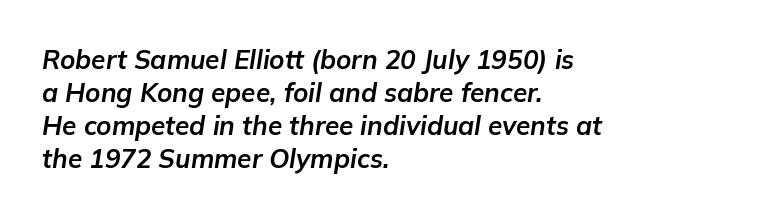
The gap between lines stays unmarked. Strokes here are thick enough to call this a true bold. This sample is left-justified, so line endings fall wherever the words run out. Does the leading feel generous? No, just average. The glyphs look as if they've been sheared to an angle. Letter spacing: default.
